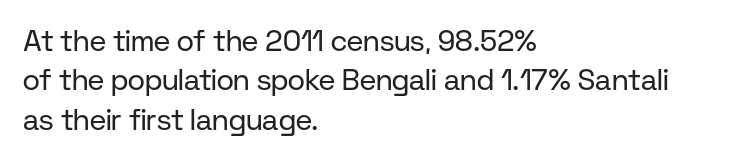
Q: Is the text bold? A: No.
Q: Is the text italic (slanted)? A: No, it is upright.
Q: Is the typeface a serif or a sans-serif typeface? A: Sans-serif.
Q: Is the text underlined? A: No.
Q: How is the paragraph aligned? A: Left-aligned.
Q: Is the spacing between letters normal or unusually wide? A: Normal.
Q: Is the spacing between lines tight, normal or loose? A: Normal.
Q: Width (condensed, normal, or wide)? A: Normal.
Q: Stroke contrast? A: Low.
Q: x-height? A: Medium.
Q: Monospaced? A: No.
